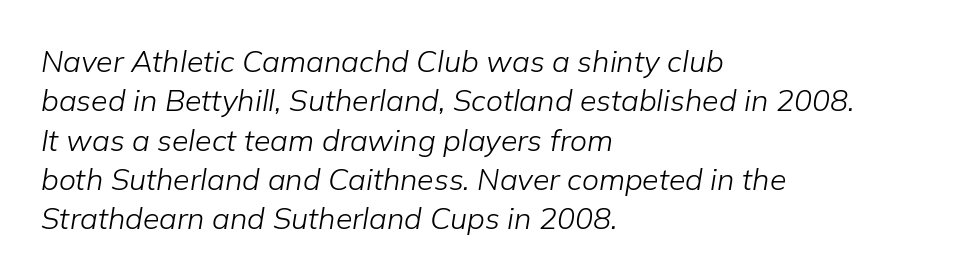
{"italic": "yes", "lean": "right", "slant_degrees": 9, "bold": "no", "weight": "light", "width": "normal", "stroke_contrast": "low", "x_height": "medium", "monospaced": "no", "underline": "no", "align": "left", "line_spacing": "normal", "line_spacing_ratio": 1.31, "letter_spacing": "normal", "letter_spacing_em": 0.0, "glyph_px": 30}
